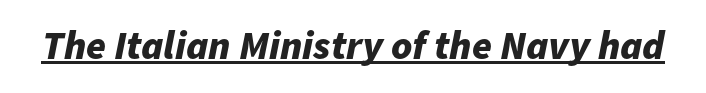
The image shows 40 px bold type, italic (leaning right); set normal letter spacing, underlined; low stroke contrast and a medium x-height.
